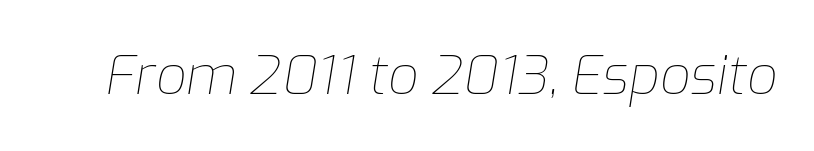
{"italic": "yes", "lean": "right", "slant_degrees": 9, "bold": "no", "weight": "thin", "width": "normal", "stroke_contrast": "low", "x_height": "medium", "monospaced": "no", "underline": "no", "letter_spacing": "normal", "letter_spacing_em": 0.0, "glyph_px": 54}
